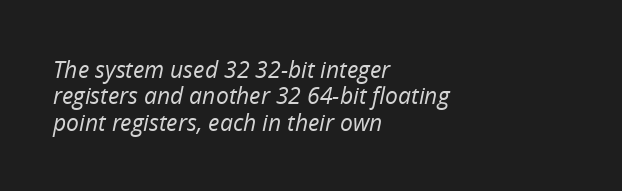
{"italic": "yes", "lean": "right", "slant_degrees": 12, "bold": "no", "underline": "no", "align": "left", "line_spacing": "tight", "line_spacing_ratio": 1.15, "letter_spacing": "normal", "letter_spacing_em": 0.0, "glyph_px": 23}
